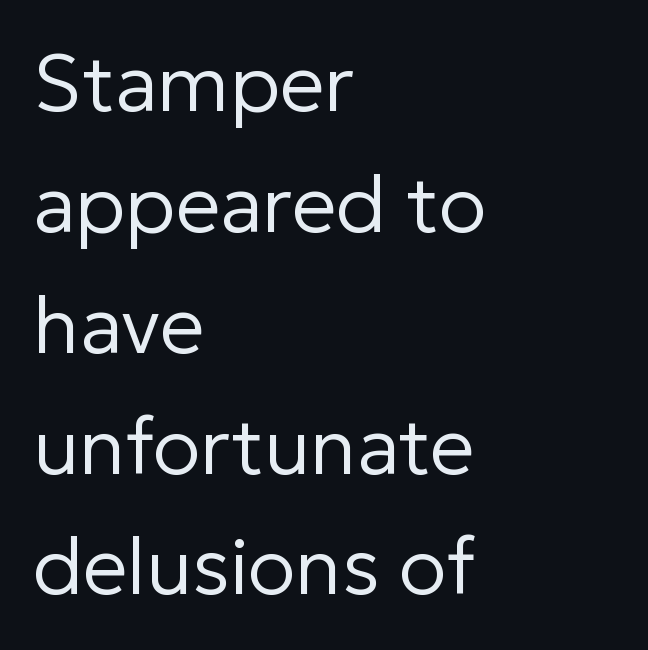
The image shows 79 px regular-weight sans-serif type, upright; set left-aligned, normal line spacing (1.53x), normal letter spacing, not underlined; low stroke contrast and a medium x-height.
